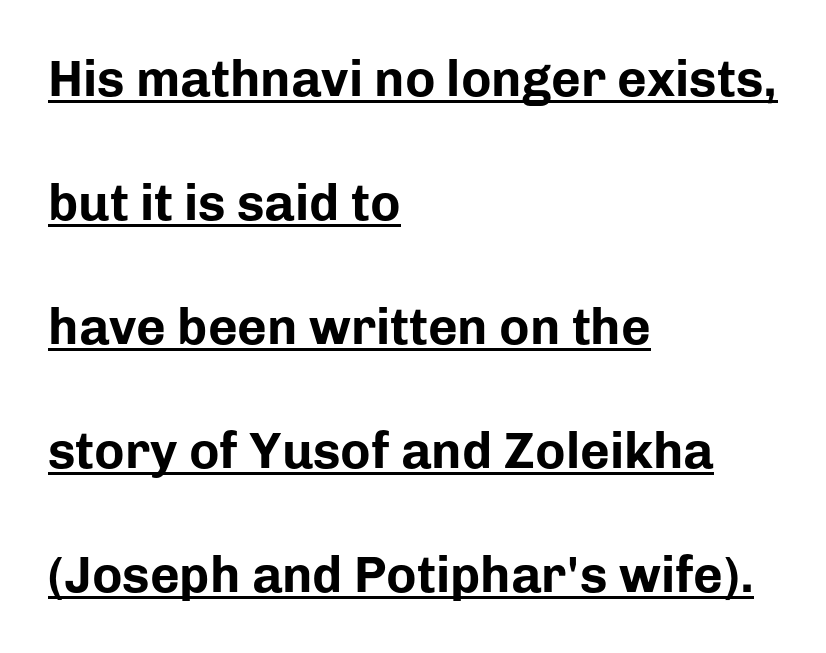
The image shows 51 px bold sans-serif type, upright; set left-aligned, loose line spacing (2.43x), normal letter spacing, underlined; low stroke contrast and a medium x-height.
